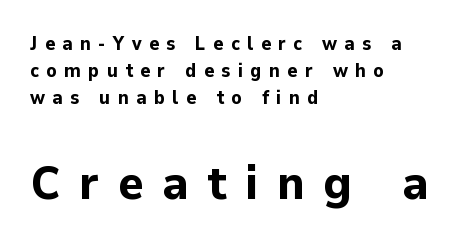
Q: Is the text bold? A: Yes.
Q: Is the text italic (slanted)? A: No, it is upright.
Q: Is the typeface a serif or a sans-serif typeface? A: Sans-serif.
Q: Is the text underlined? A: No.
Q: How is the paragraph aligned? A: Left-aligned.
Q: Is the spacing between letters normal or unusually wide? A: Unusually wide.
Q: Is the spacing between lines tight, normal or loose? A: Normal.
Q: Which block of text is set in a larger size, the first (top) or the second (bottom)? A: The second (bottom) one.
Q: Width (condensed, normal, or wide)? A: Normal.
Q: Stroke contrast? A: Low.
Q: x-height? A: Medium.
Q: Monospaced? A: No.
